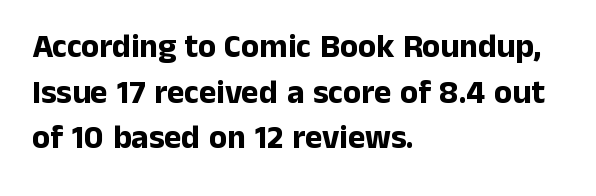
Q: Is the text bold? A: Yes.
Q: Is the text italic (slanted)? A: No, it is upright.
Q: Is the typeface a serif or a sans-serif typeface? A: Sans-serif.
Q: Is the text underlined? A: No.
Q: How is the paragraph aligned? A: Left-aligned.
Q: Is the spacing between letters normal or unusually wide? A: Normal.
Q: Is the spacing between lines tight, normal or loose? A: Normal.
Q: Width (condensed, normal, or wide)? A: Normal.
Q: Stroke contrast? A: Low.
Q: x-height? A: Medium.
Q: Monospaced? A: No.
